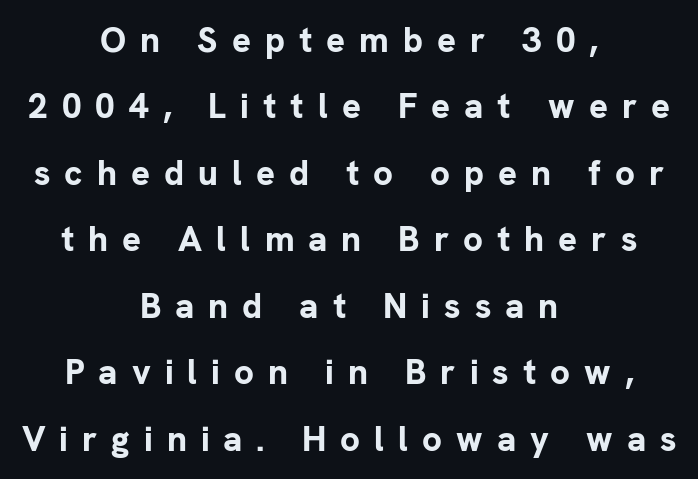
Vertically, the passage feels expansive, rows floating well apart. Weight: bold. How are the letters spaced? Widely, with obvious added tracking. One-word summary of the alignment: center. Quick note: not italic, upright. Is this a fixed-width face? No — the glyphs have proportional, varying widths.
